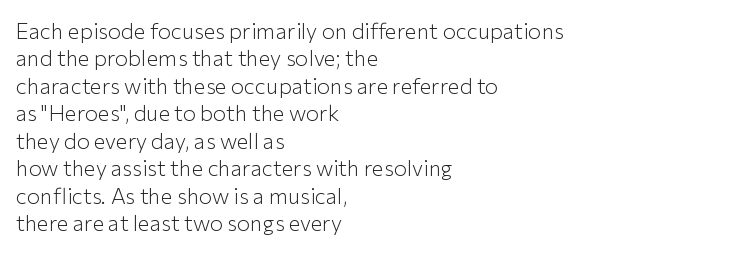
Counters stay open thanks to moderate or lighter strokes. All the whitespace from short lines collects on the right. Normally led — the rows are evenly, conventionally spaced. The glyphs are unaccompanied by any horizontal stroke below them.
